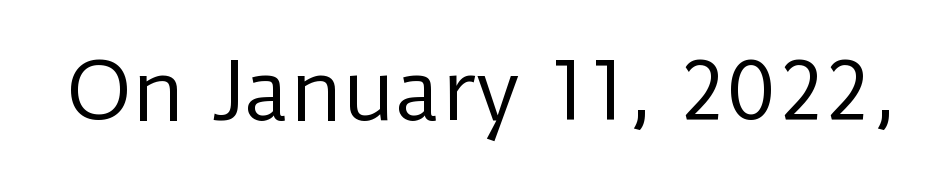
Q: Is the text bold? A: No.
Q: Is the text italic (slanted)? A: No, it is upright.
Q: Is the typeface a serif or a sans-serif typeface? A: Sans-serif.
Q: Is the text underlined? A: No.
Q: Is the spacing between letters normal or unusually wide? A: Normal.
Q: Width (condensed, normal, or wide)? A: Normal.
Q: Stroke contrast? A: Low.
Q: x-height? A: Medium.
Q: Monospaced? A: No.
